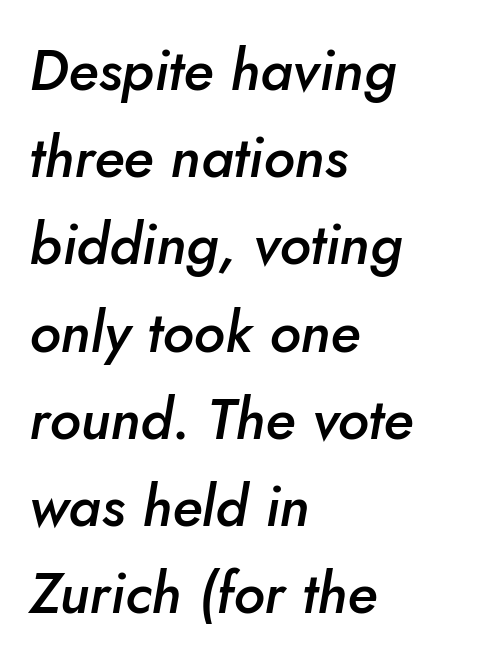
What weight is shown? A semibold, between regular and bold. Proportional: the letters do not fall into vertical columns. The passage is arranged the way most books set body copy — flush left. Glance below the letters and you will spot only blank space.
